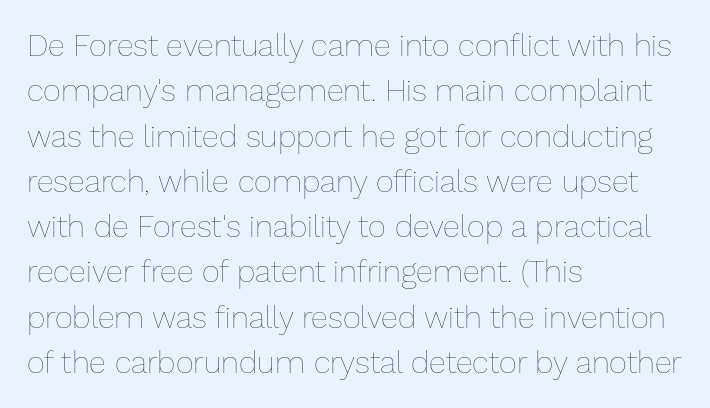
The image shows 31 px thin type, upright; set left-aligned, normal line spacing (1.46x), normal letter spacing, not underlined; low stroke contrast and a medium x-height.
